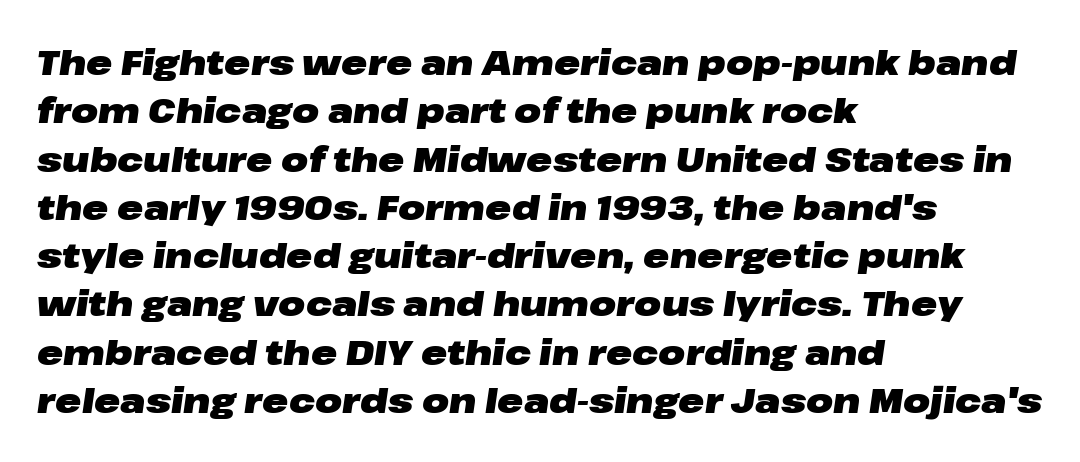
Is this a fixed-width face? No — the glyphs have proportional, varying widths. Regular leading. These lines carry a lot of weight — the face is fully bold. Slant detected: the letters are inclined. Is the block centered? No — it sits flush against the left margin.
